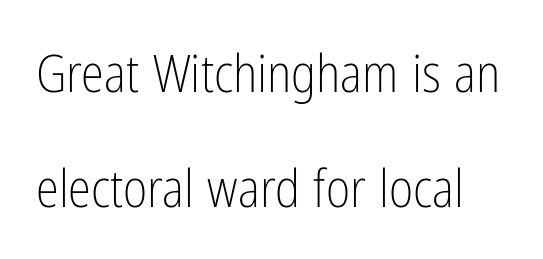
Q: Is the text bold? A: No.
Q: Is the text italic (slanted)? A: No, it is upright.
Q: Is the typeface a serif or a sans-serif typeface? A: Sans-serif.
Q: Is the text underlined? A: No.
Q: Is the spacing between letters normal or unusually wide? A: Normal.
Q: Is the spacing between lines tight, normal or loose? A: Loose.
Q: Width (condensed, normal, or wide)? A: Condensed.
Q: Stroke contrast? A: Low.
Q: x-height? A: Medium.
Q: Monospaced? A: No.
